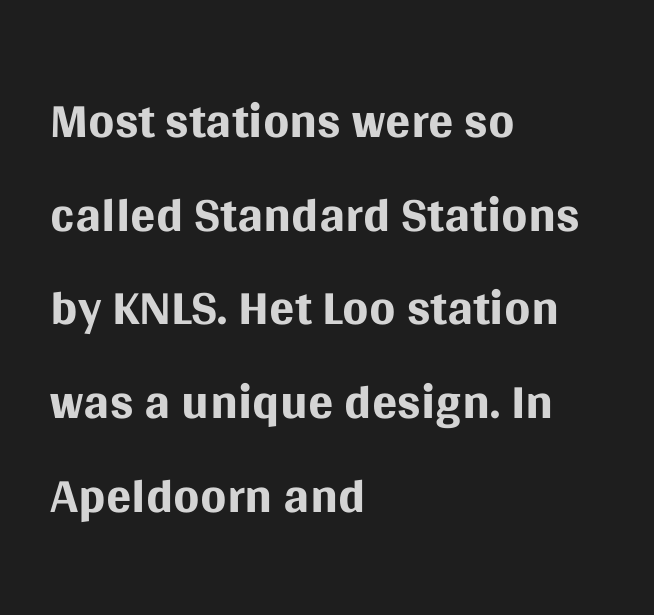
The image shows 75 px regular-weight sans-serif type, upright; set left-aligned, normal line spacing (1.25x), normal letter spacing, not underlined; medium stroke contrast and a large x-height.
